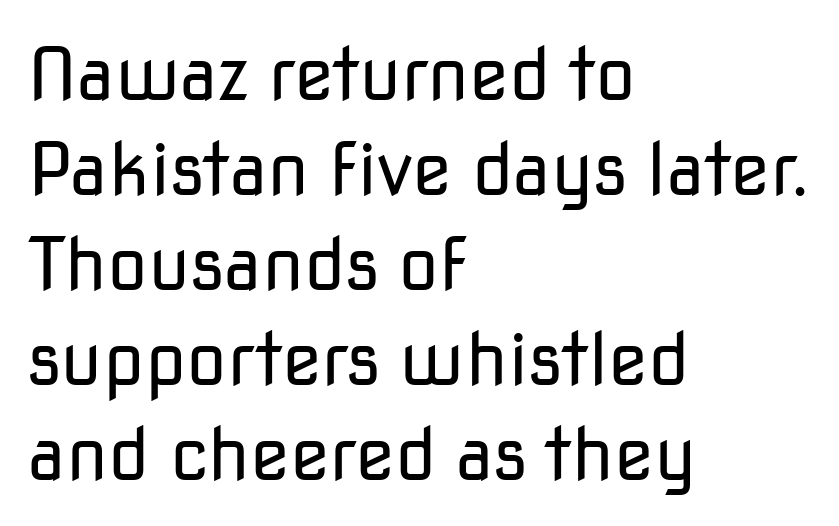
The image shows 73 px regular-weight sans-serif type, upright; set left-aligned, normal line spacing (1.3x), normal letter spacing, not underlined; low stroke contrast and a medium x-height.
